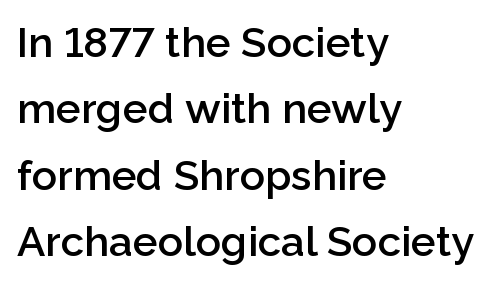
Nope, not italic — everything's standing straight. This is the in-between weight designers call semibold or demi. Character widths vary here, with narrow letters taking less room than wide ones. The paragraph has a hard left edge and a soft right edge. The vertical gap from one line to the next is medium.
